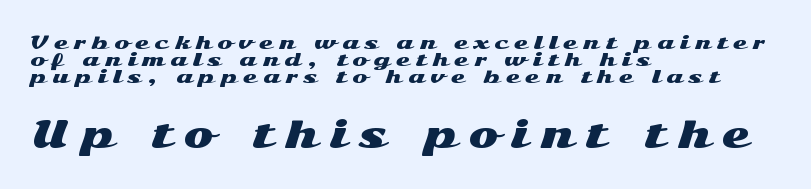
{"serif": "no", "width": "wide", "stroke_contrast": "medium", "x_height": "medium", "monospaced": "no", "underline": "no", "align": "left", "line_spacing": "tight", "line_spacing_ratio": 0.95, "letter_spacing": "wide", "letter_spacing_em": 0.33, "larger_block": "second", "size_ratio": 2.0, "glyph_px": 36}
